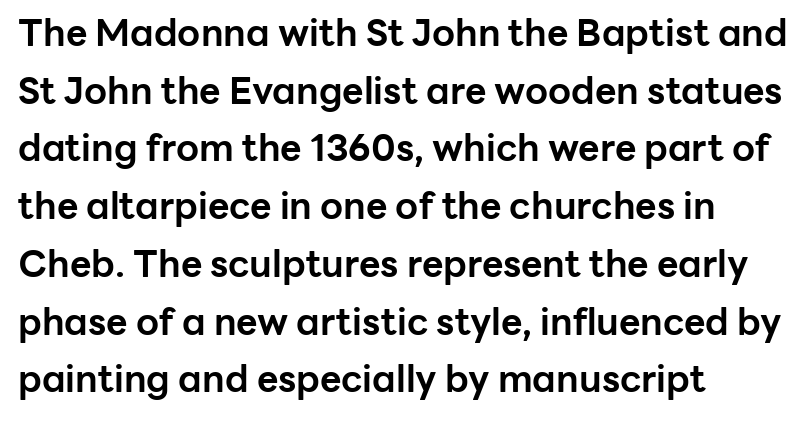
Q: Is the text bold? A: Yes.
Q: Is the text italic (slanted)? A: No, it is upright.
Q: Is the typeface a serif or a sans-serif typeface? A: Sans-serif.
Q: Is the text underlined? A: No.
Q: How is the paragraph aligned? A: Left-aligned.
Q: Is the spacing between letters normal or unusually wide? A: Normal.
Q: Is the spacing between lines tight, normal or loose? A: Normal.
Q: Width (condensed, normal, or wide)? A: Normal.
Q: Stroke contrast? A: Low.
Q: x-height? A: Medium.
Q: Monospaced? A: No.
